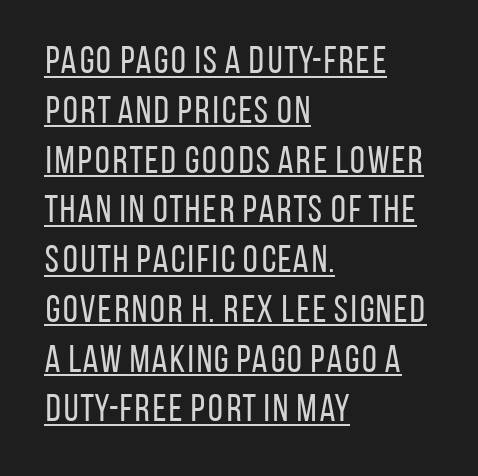
{"serif": "no", "italic": "no", "bold": "no", "weight": "regular", "width": "condensed", "stroke_contrast": "low", "x_height": "large", "monospaced": "no", "underline": "yes", "align": "left", "line_spacing": "normal", "line_spacing_ratio": 1.31, "letter_spacing": "normal", "letter_spacing_em": 0.0, "glyph_px": 38}
